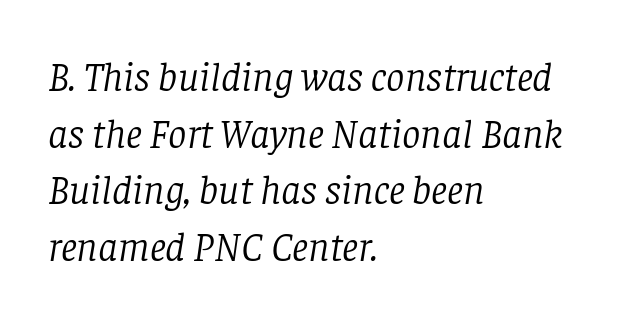
Q: Is the text bold? A: No.
Q: Is the text italic (slanted)? A: Yes, it leans right by about 8 degrees.
Q: Is the typeface a serif or a sans-serif typeface? A: Serif.
Q: Is the text underlined? A: No.
Q: How is the paragraph aligned? A: Left-aligned.
Q: Is the spacing between letters normal or unusually wide? A: Normal.
Q: Is the spacing between lines tight, normal or loose? A: Normal.
Q: Width (condensed, normal, or wide)? A: Normal.
Q: Stroke contrast? A: Low.
Q: x-height? A: Large.
Q: Monospaced? A: No.
